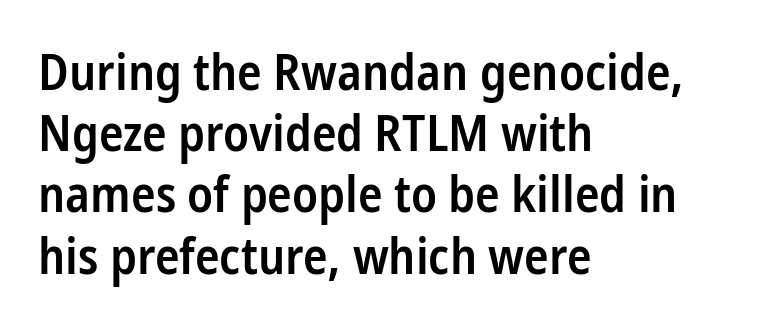
{"serif": "no", "italic": "no", "bold": "semi", "weight": "semibold", "width": "condensed", "stroke_contrast": "low", "x_height": "medium", "monospaced": "no", "underline": "no", "align": "left", "line_spacing_ratio": 1.2, "letter_spacing": "normal", "letter_spacing_em": 0.0, "glyph_px": 51}
